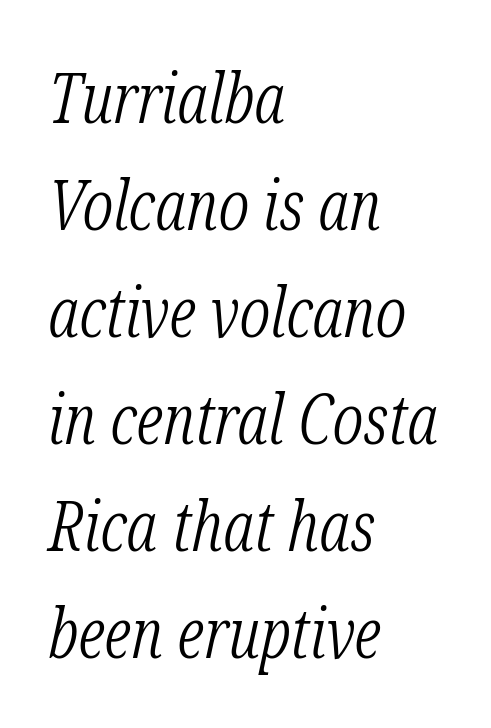
Italic? Definitely — the glyphs are oblique. Regarding serifs, this sample has them. A typesetter would call this proportional, since set widths differ per character. The passage shown is not underscored anywhere. These lines keep a tight, regular rhythm from letter to letter. Is the stroke heavy? The answer is a plain regular-or-lighter.
